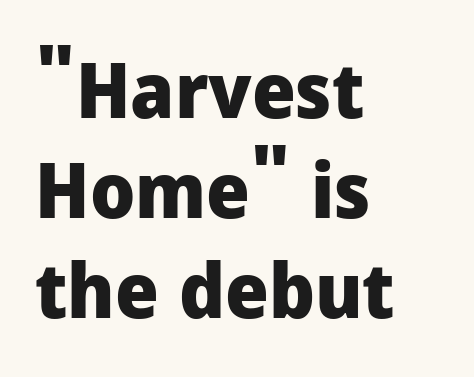
{"serif": "no", "italic": "no", "bold": "yes", "weight": "heavy", "width": "normal", "stroke_contrast": "low", "x_height": "medium", "monospaced": "no", "underline": "no", "align": "left", "line_spacing": "normal", "line_spacing_ratio": 1.3, "letter_spacing": "normal", "letter_spacing_em": 0.0, "glyph_px": 77}
